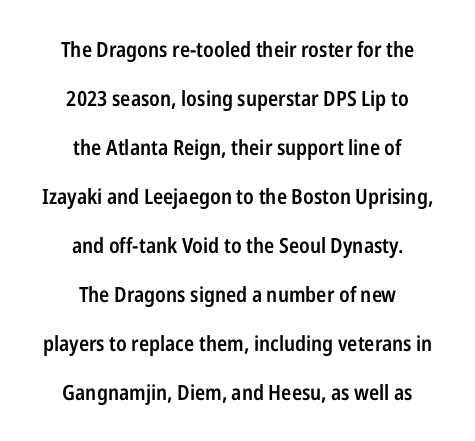
Q: Is the text bold? A: Semi-bold.
Q: Is the text italic (slanted)? A: No, it is upright.
Q: Is the text underlined? A: No.
Q: How is the paragraph aligned? A: Centered.
Q: Is the spacing between letters normal or unusually wide? A: Normal.
Q: Is the spacing between lines tight, normal or loose? A: Loose.
